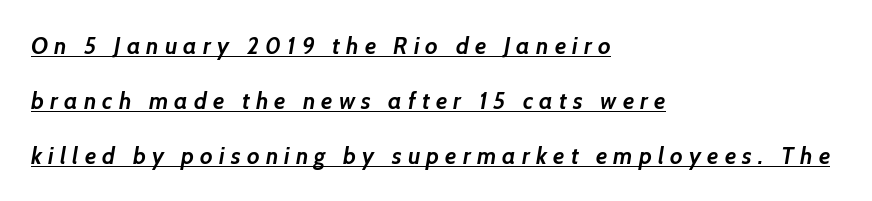
The image shows 23 px bold type; set left-aligned, loose line spacing (2.39x), unusually wide letter spacing (+0.27 em), underlined.
